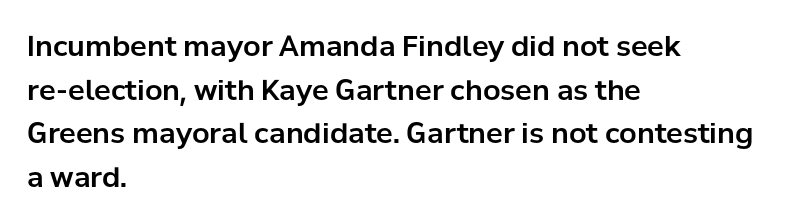
Q: Is the text italic (slanted)? A: No, it is upright.
Q: Is the typeface a serif or a sans-serif typeface? A: Sans-serif.
Q: Is the text underlined? A: No.
Q: How is the paragraph aligned? A: Left-aligned.
Q: Is the spacing between letters normal or unusually wide? A: Normal.
Q: Is the spacing between lines tight, normal or loose? A: Normal.
Q: Width (condensed, normal, or wide)? A: Normal.
Q: Stroke contrast? A: Low.
Q: x-height? A: Medium.
Q: Monospaced? A: No.
